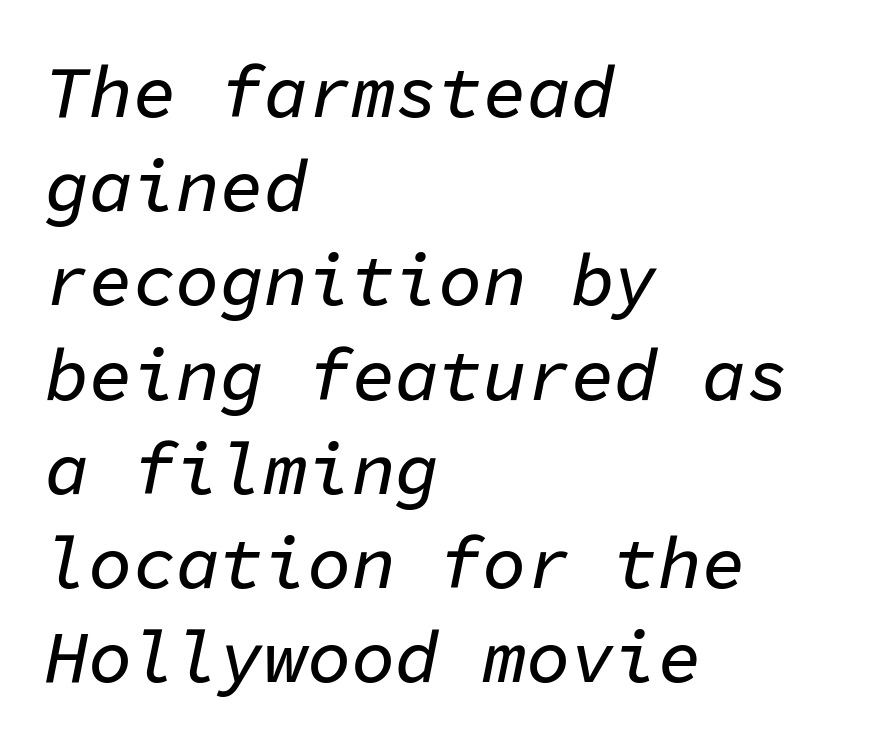
Q: Is the text italic (slanted)? A: Yes, it leans right by about 11 degrees.
Q: Is the text underlined? A: No.
Q: How is the paragraph aligned? A: Left-aligned.
Q: Is the spacing between letters normal or unusually wide? A: Normal.
Q: Is the spacing between lines tight, normal or loose? A: Normal.
Q: Width (condensed, normal, or wide)? A: Normal.
Q: Stroke contrast? A: Low.
Q: x-height? A: Medium.
Q: Monospaced? A: Yes.
